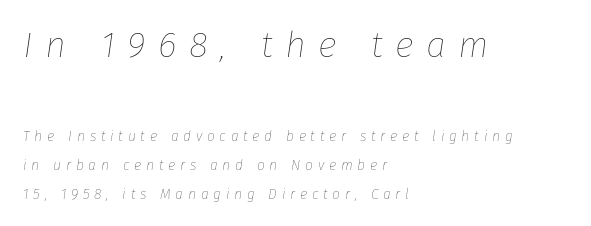
If you drew a line through each stem, it would be angled. Think of a printed novel: that variable character pitch is what you see here. Notice how the passage keeps a crisp vertical edge on the left only. How would I describe the line gaps? Wide and relaxed. Descender tails drop into unmarked territory. The cut favours lightness, reaching ordinary text weight at its darkest.
